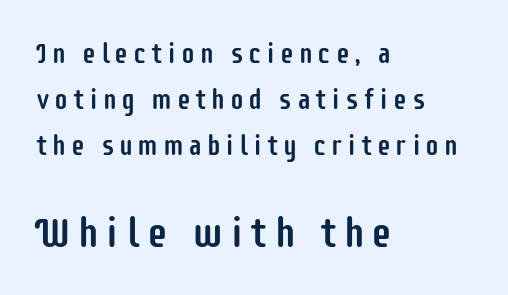
The image shows 42 px condensed sans-serif type, upright; set left-aligned, normal line spacing (1.64x), not underlined; the second (bottom) block is 1.5x larger; low stroke contrast and a large x-height.
